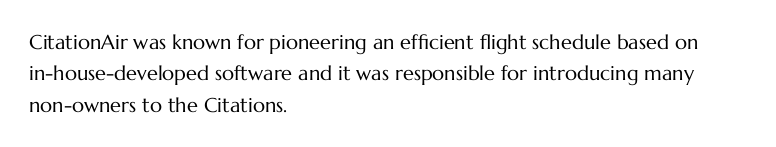
The image shows 20 px text type, upright; set left-aligned, normal line spacing (1.57x), normal letter spacing, not underlined.
